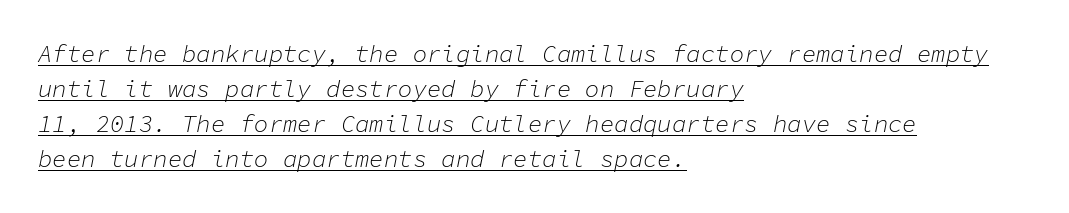
The image shows 24 px text type, italic (leaning right); set left-aligned, normal line spacing (1.46x), normal letter spacing, underlined.
